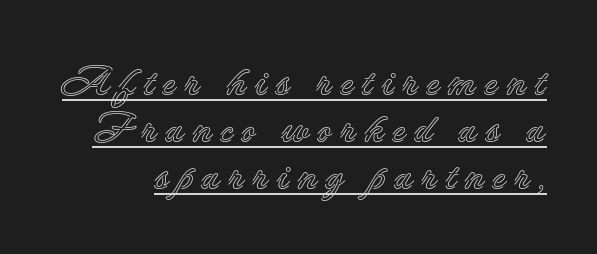
The image shows 41 px text type; set tight line spacing (1.15x), unusually wide letter spacing (+0.2 em), underlined; a small x-height.
